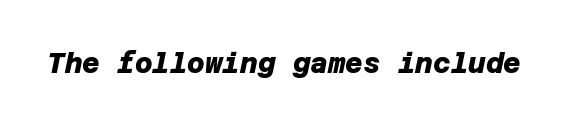
Q: Is the text bold? A: Yes.
Q: Is the text underlined? A: No.
Q: Is the spacing between letters normal or unusually wide? A: Normal.
